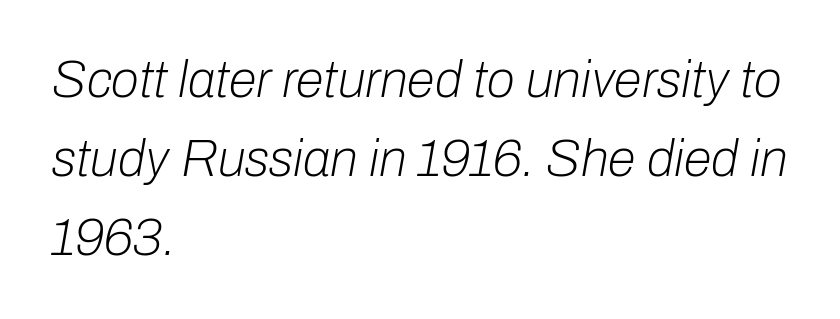
{"italic": "yes", "lean": "right", "slant_degrees": 10, "bold": "no", "weight": "light", "width": "normal", "stroke_contrast": "low", "x_height": "medium", "monospaced": "no", "underline": "no", "align": "left", "line_spacing": "normal", "line_spacing_ratio": 1.55, "letter_spacing": "normal", "letter_spacing_em": 0.0, "glyph_px": 51}
